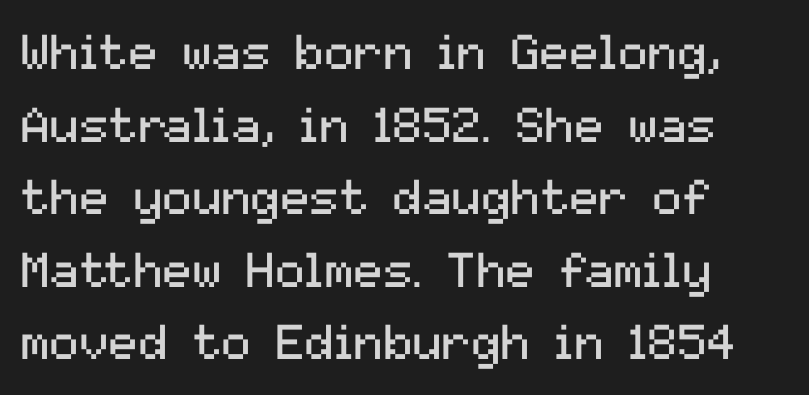
{"serif": "no", "italic": "no", "bold": "no", "weight": "regular", "width": "normal", "stroke_contrast": "medium", "x_height": "medium", "monospaced": "no", "underline": "no", "align": "left", "line_spacing": "normal", "line_spacing_ratio": 1.48, "letter_spacing": "normal", "letter_spacing_em": 0.0, "glyph_px": 49}
